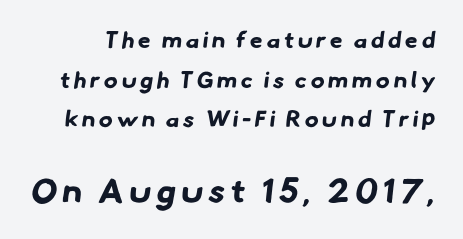
The image shows 34 px bold sans-serif type; set line spacing 1.72x, not underlined; the second (bottom) block is 1.48x larger; low stroke contrast and a small x-height.
